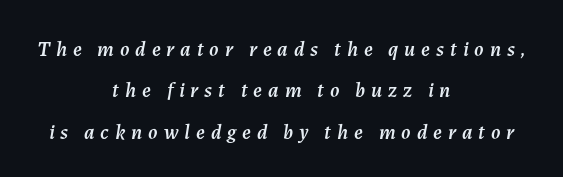
Where is the straight margin? There isn't one; the lines are centered. Horizontal bands of white between lines are thick stripes. Short note: letters widely spaced. When letters slant like this, we call the style italic.
